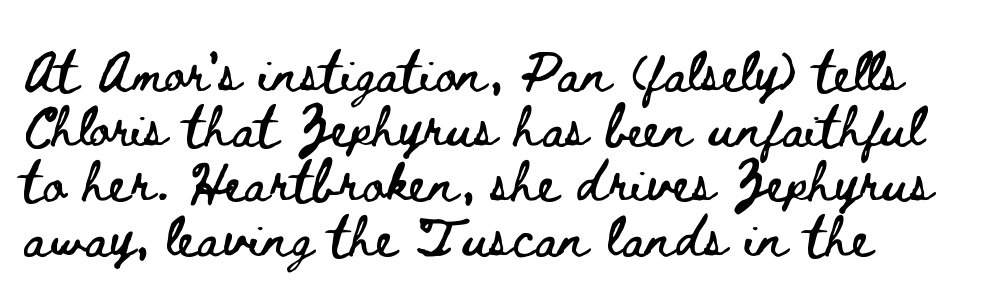
What's the leading like? Ordinary, nothing unusual. Caption: standard tracking, unaltered. Spacing verdict: proportional, widths tailored to each character.
